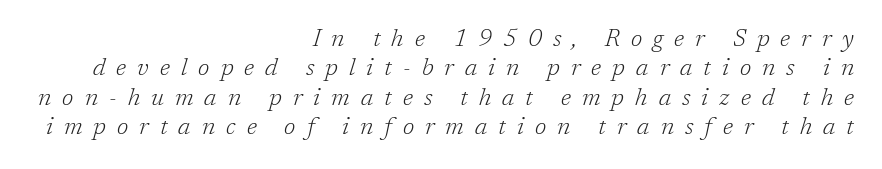
Q: Is the text bold? A: No.
Q: Is the text italic (slanted)? A: Yes, it leans right by about 17 degrees.
Q: Is the text underlined? A: No.
Q: How is the paragraph aligned? A: Right-aligned.
Q: Is the spacing between letters normal or unusually wide? A: Unusually wide.
